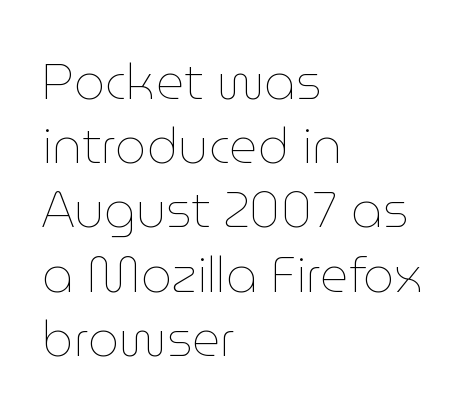
Q: Is the text bold? A: No.
Q: Is the text italic (slanted)? A: No, it is upright.
Q: Is the text underlined? A: No.
Q: How is the paragraph aligned? A: Left-aligned.
Q: Is the spacing between letters normal or unusually wide? A: Normal.
Q: Is the spacing between lines tight, normal or loose? A: Normal.
Q: Width (condensed, normal, or wide)? A: Normal.
Q: Stroke contrast? A: Low.
Q: x-height? A: Medium.
Q: Monospaced? A: No.
